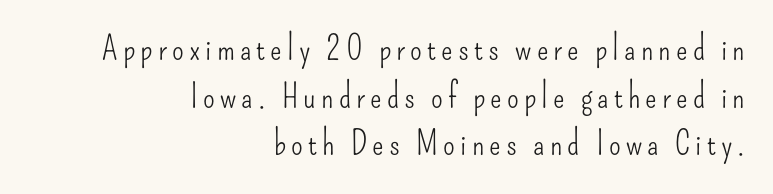
{"serif": "no", "italic": "no", "bold": "no", "weight": "light", "width": "condensed", "stroke_contrast": "low", "x_height": "small", "monospaced": "no", "underline": "no", "align": "right", "line_spacing": "normal", "line_spacing_ratio": 1.4, "glyph_px": 34}
